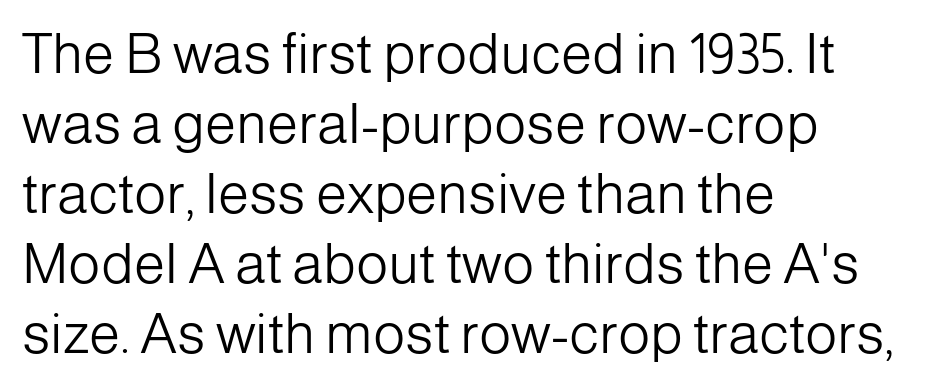
The image shows 56 px light sans-serif type, upright; set left-aligned, normal line spacing (1.25x), normal letter spacing, not underlined; low stroke contrast and a medium x-height.
